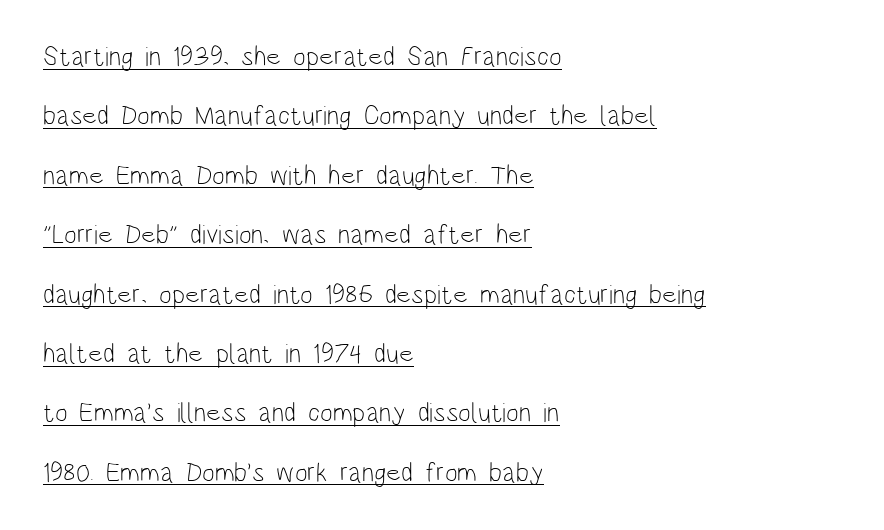
The image shows 27 px text type, upright; set left-aligned, loose line spacing (2.2x), normal letter spacing, underlined.
